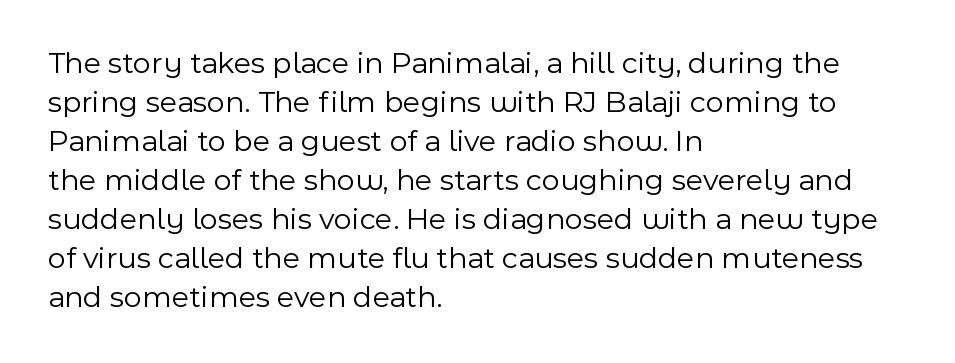
Q: Is the text bold? A: No.
Q: Is the text italic (slanted)? A: No, it is upright.
Q: Is the typeface a serif or a sans-serif typeface? A: Sans-serif.
Q: Is the text underlined? A: No.
Q: How is the paragraph aligned? A: Left-aligned.
Q: Is the spacing between letters normal or unusually wide? A: Normal.
Q: Is the spacing between lines tight, normal or loose? A: Normal.
Q: Width (condensed, normal, or wide)? A: Normal.
Q: x-height? A: Medium.
Q: Monospaced? A: No.
